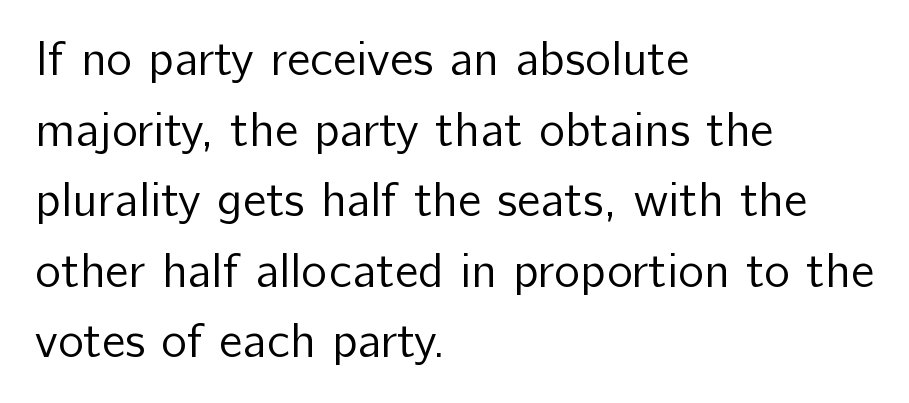
The face looks like a standard text weight, possibly lighter. Decoration check: the copy has no underline. Vertical strokes here are truly vertical. Each letter keeps its own natural width here, so spacing adapts to shape. Does extra space separate the letters? No, they use regular spacing. Every row of glyphs begins at an identical x-position on the left.
